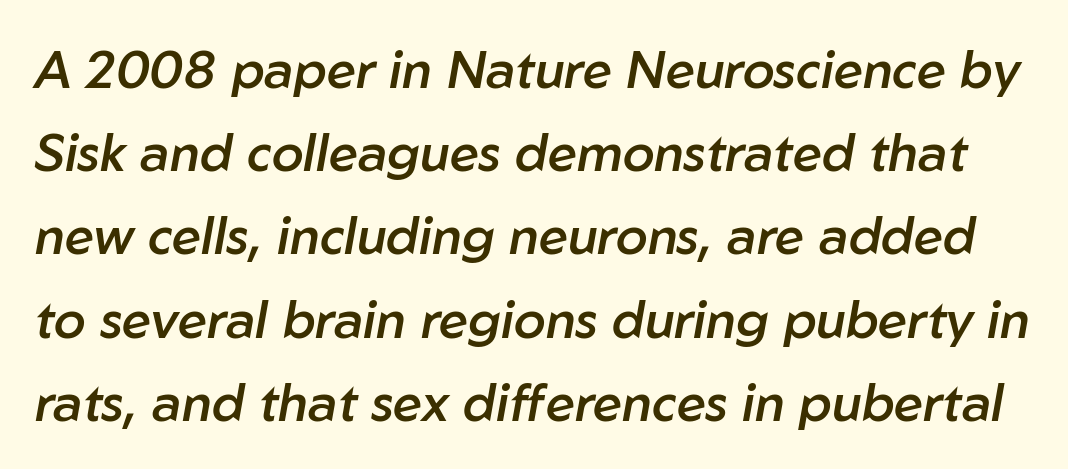
{"italic": "yes", "lean": "right", "slant_degrees": 10, "bold": "semi", "weight": "semibold", "width": "normal", "stroke_contrast": "low", "x_height": "medium", "monospaced": "no", "underline": "no", "line_spacing": "normal", "line_spacing_ratio": 1.6, "letter_spacing": "normal", "letter_spacing_em": 0.0, "glyph_px": 52}
